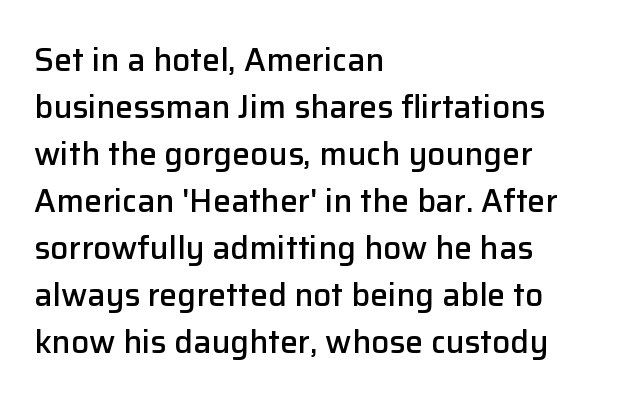
Q: Is the text bold? A: Semi-bold.
Q: Is the text italic (slanted)? A: No, it is upright.
Q: Is the typeface a serif or a sans-serif typeface? A: Sans-serif.
Q: Is the text underlined? A: No.
Q: How is the paragraph aligned? A: Left-aligned.
Q: Is the spacing between letters normal or unusually wide? A: Normal.
Q: Is the spacing between lines tight, normal or loose? A: Normal.
Q: Width (condensed, normal, or wide)? A: Normal.
Q: Stroke contrast? A: Low.
Q: x-height? A: Medium.
Q: Monospaced? A: No.
